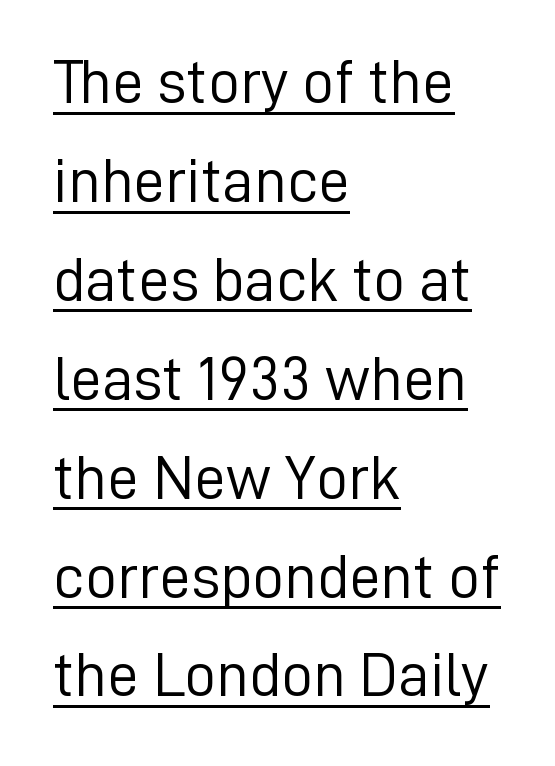
{"serif": "no", "italic": "no", "bold": "no", "weight": "light", "width": "normal", "stroke_contrast": "low", "x_height": "medium", "monospaced": "no", "underline": "yes", "align": "left", "line_spacing": "normal", "line_spacing_ratio": 1.57, "letter_spacing": "normal", "letter_spacing_em": 0.0, "glyph_px": 63}
